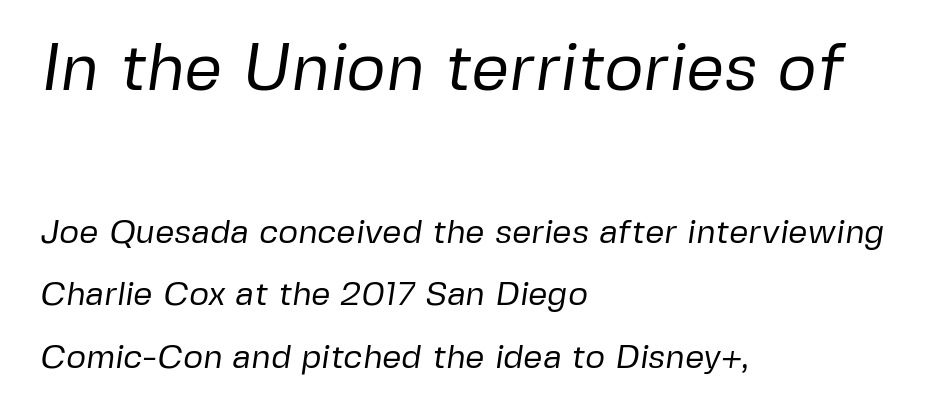
Q: Is the text bold? A: No.
Q: Is the typeface a serif or a sans-serif typeface? A: Sans-serif.
Q: Is the text underlined? A: No.
Q: How is the paragraph aligned? A: Left-aligned.
Q: Is the spacing between letters normal or unusually wide? A: Normal.
Q: Which block of text is set in a larger size, the first (top) or the second (bottom)? A: The first (top) one.
Q: Width (condensed, normal, or wide)? A: Normal.
Q: Stroke contrast? A: Low.
Q: x-height? A: Medium.
Q: Monospaced? A: No.
